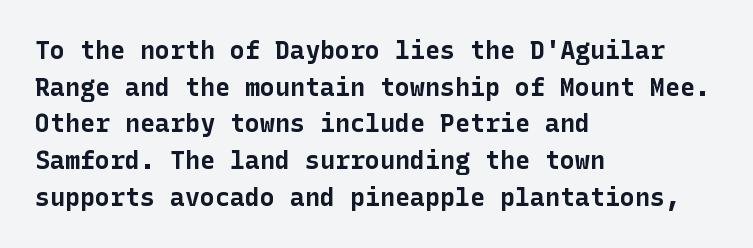
Q: Is the text bold? A: Yes.
Q: Is the text italic (slanted)? A: No, it is upright.
Q: Is the text underlined? A: No.
Q: How is the paragraph aligned? A: Left-aligned.
Q: Is the spacing between letters normal or unusually wide? A: Normal.
Q: Is the spacing between lines tight, normal or loose? A: Normal.
